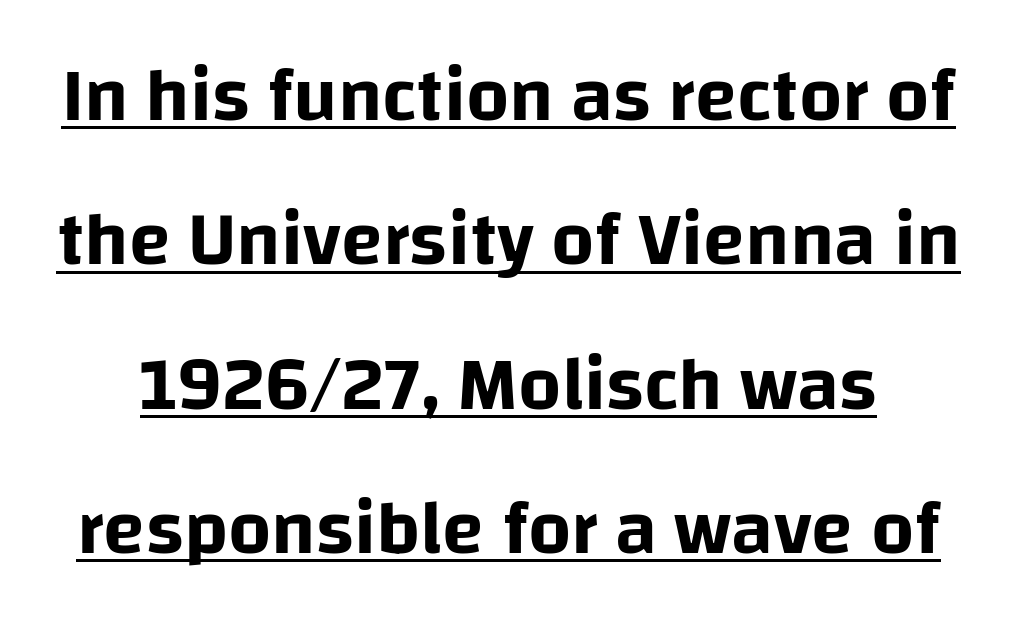
How are the letters spaced? Ordinarily, with no added tracking. Every word sits above its own underline. The letters advance in unequal steps, a hallmark of proportional type. Grotesque or geometric, the face here clearly has no serifs. This is the regular roman posture of the typeface.
